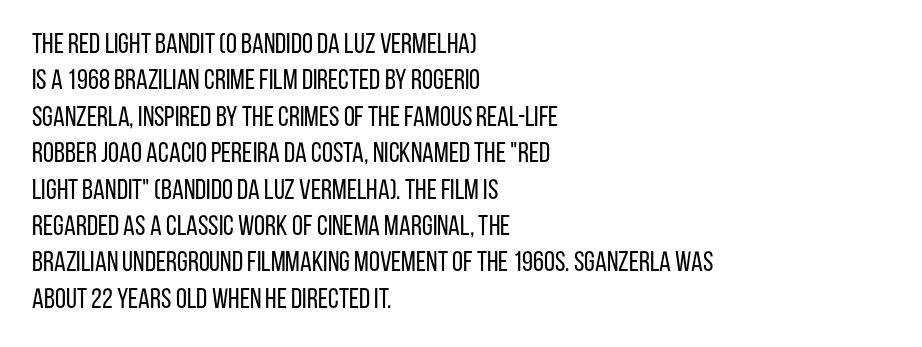
The image shows 28 px regular-weight, condensed sans-serif type, upright; set left-aligned, normal line spacing (1.3x), normal letter spacing, not underlined; low stroke contrast and a large x-height.
